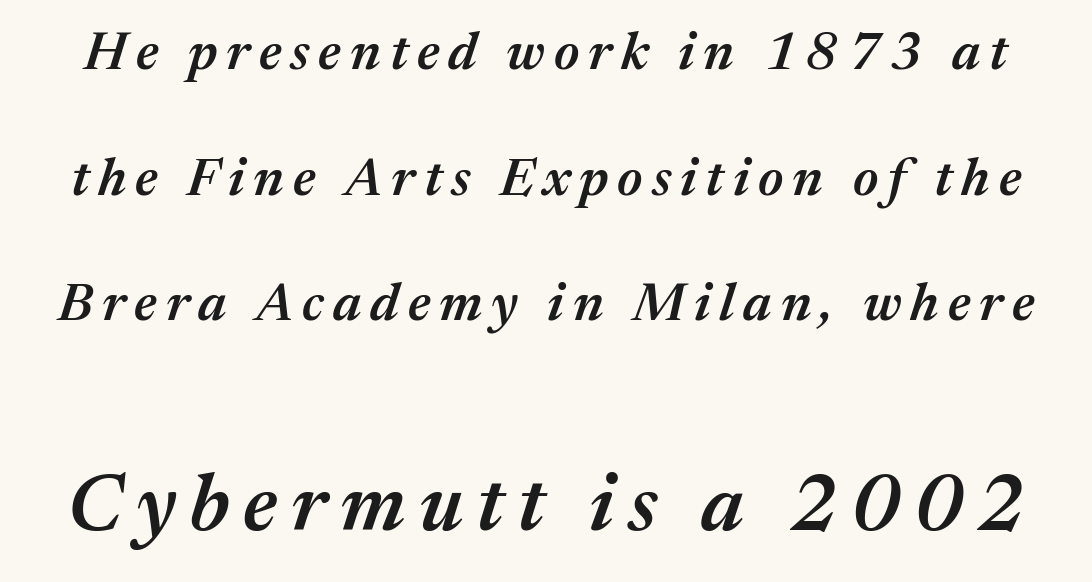
These lines are rendered in a variable-pitch font. Every letter is mildly thick-stroked: semibold rather than bold. Each new line begins a long way beneath the previous one. Looking at the ascenders, they clearly lean. The passage shown is not underscored anywhere.
